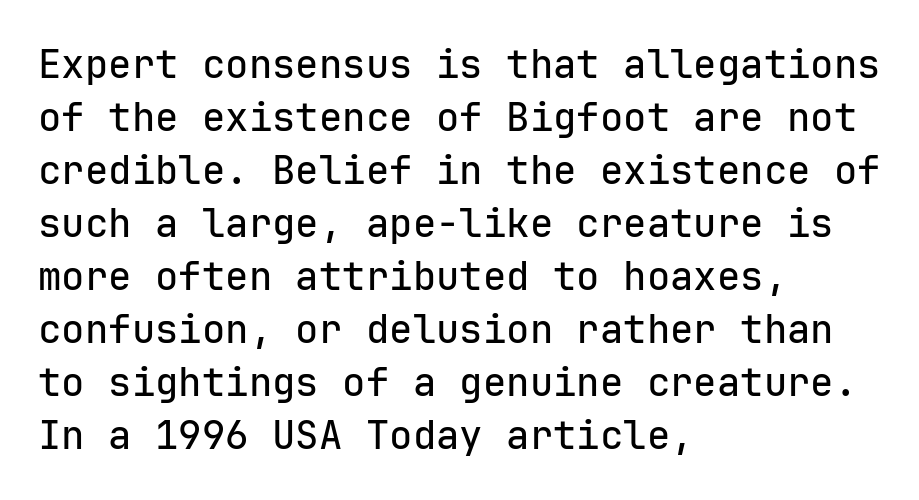
The image shows 39 px sans-serif type, upright, monospaced; set left-aligned, normal line spacing (1.36x), normal letter spacing, not underlined; low stroke contrast and a medium x-height.
